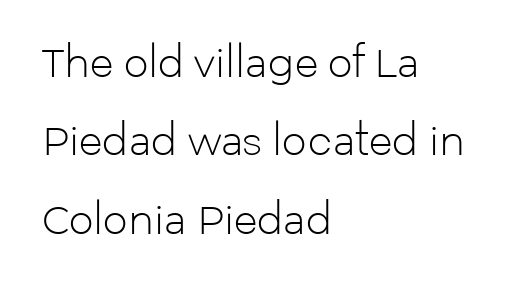
The image shows 39 px light sans-serif type, upright; set left-aligned, loose line spacing (2.01x), normal letter spacing, not underlined; low stroke contrast and a medium x-height.
